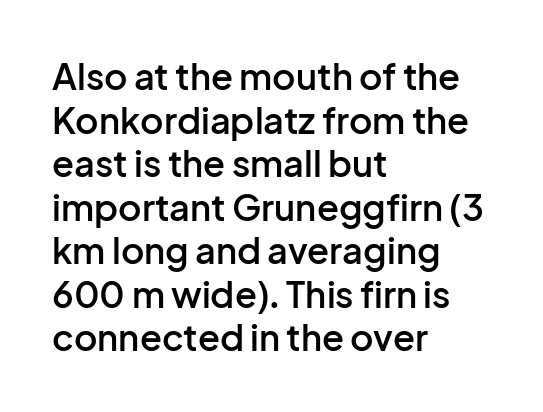
The image shows 36 px semibold sans-serif type, upright; set left-aligned, line spacing 1.21x, normal letter spacing, not underlined; low stroke contrast and a medium x-height.
